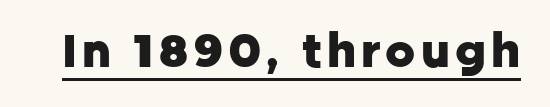
The image shows 46 px heavy sans-serif type, upright; set underlined; low stroke contrast and a medium x-height.
